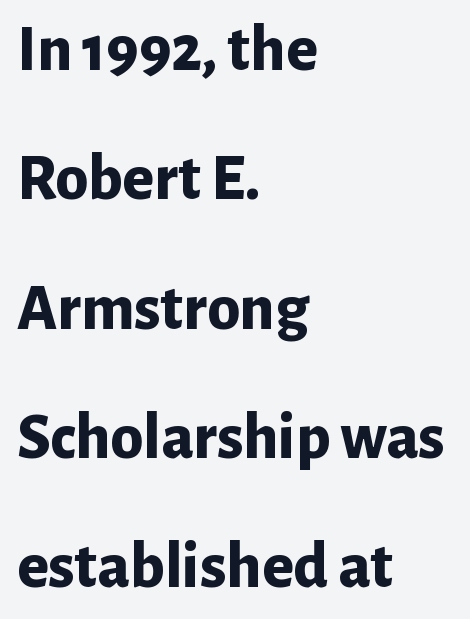
Q: Is the text bold? A: Yes.
Q: Is the text italic (slanted)? A: No, it is upright.
Q: Is the typeface a serif or a sans-serif typeface? A: Sans-serif.
Q: Is the text underlined? A: No.
Q: How is the paragraph aligned? A: Left-aligned.
Q: Is the spacing between letters normal or unusually wide? A: Normal.
Q: Is the spacing between lines tight, normal or loose? A: Loose.
Q: Width (condensed, normal, or wide)? A: Normal.
Q: Stroke contrast? A: Low.
Q: x-height? A: Medium.
Q: Monospaced? A: No.
